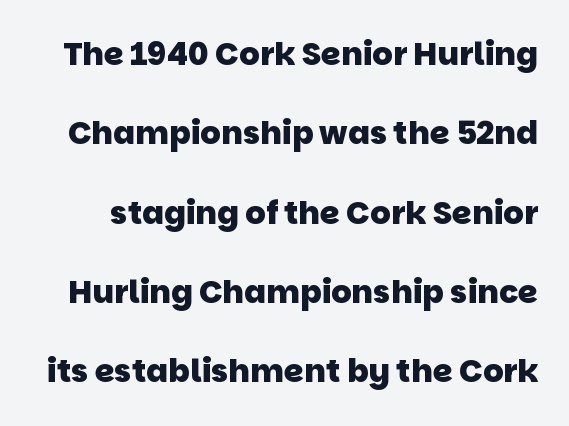
The image shows 32 px heavy sans-serif type; set loose line spacing (2.48x), normal letter spacing, not underlined; low stroke contrast and a large x-height.
